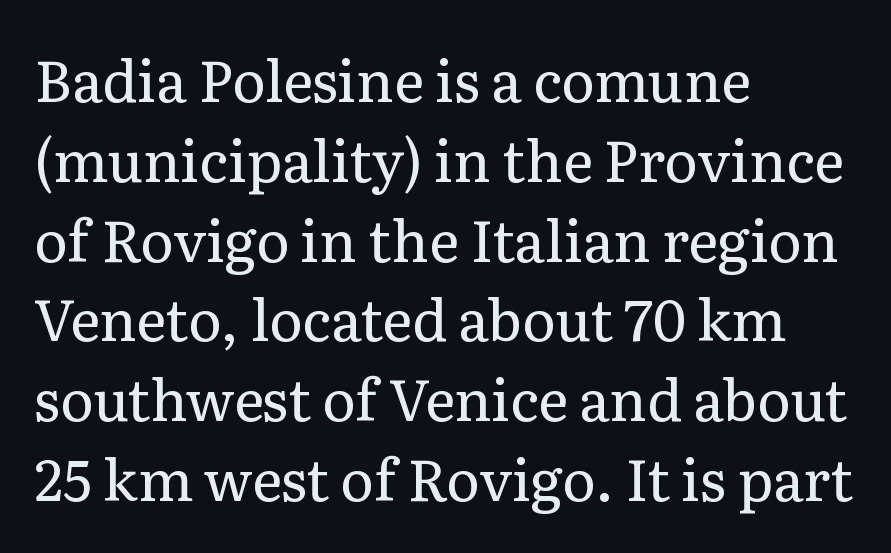
{"serif": "yes", "italic": "no", "bold": "no", "weight": "regular", "width": "normal", "stroke_contrast": "low", "x_height": "medium", "monospaced": "no", "underline": "no", "align": "left", "line_spacing": "normal", "line_spacing_ratio": 1.4, "letter_spacing": "normal", "letter_spacing_em": 0.0, "glyph_px": 57}
